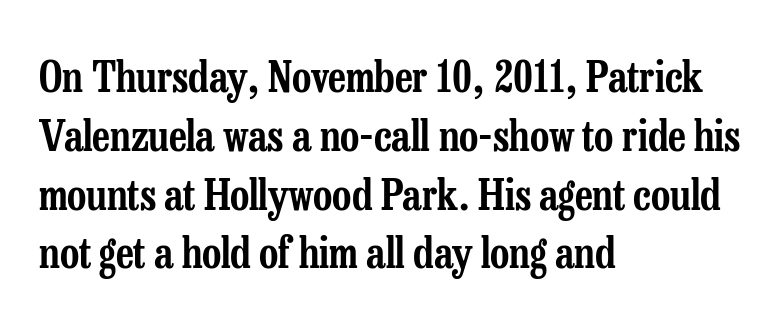
The image shows 42 px condensed serif type, upright; set left-aligned, normal line spacing (1.4x), normal letter spacing, not underlined; low stroke contrast and a medium x-height.
